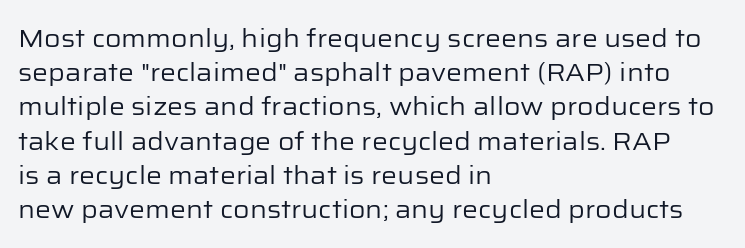
The area under the type is left untouched. A roman cut, with each character standing at attention. Observe the ordinary spacing: letters are neighbours, not strangers. Notice how the passage keeps a crisp vertical edge on the left only.
